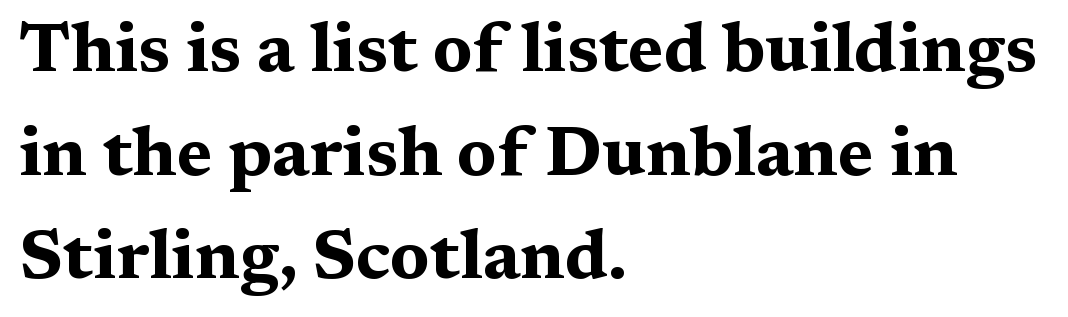
Q: Is the text bold? A: Yes.
Q: Is the text italic (slanted)? A: No, it is upright.
Q: Is the typeface a serif or a sans-serif typeface? A: Serif.
Q: Is the text underlined? A: No.
Q: How is the paragraph aligned? A: Left-aligned.
Q: Is the spacing between letters normal or unusually wide? A: Normal.
Q: Is the spacing between lines tight, normal or loose? A: Normal.
Q: Width (condensed, normal, or wide)? A: Wide.
Q: Stroke contrast? A: Medium.
Q: x-height? A: Medium.
Q: Monospaced? A: No.
